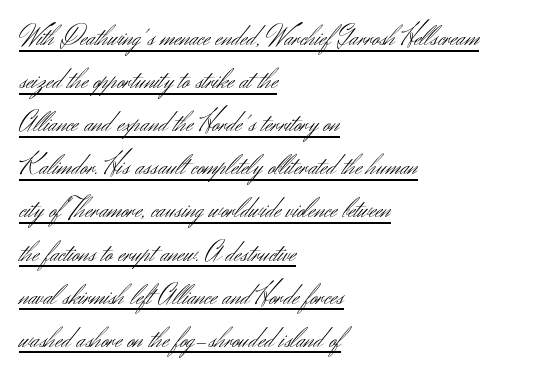
Is there an underline? Yes — a line sits under the letters. Tracking here is standard; glyphs follow each other at the usual distance. Caption: face not bold, strokes unweighted. Reading down the column, the eye jumps a familiar distance to each next line. Font category for this specimen: sans-serif.
